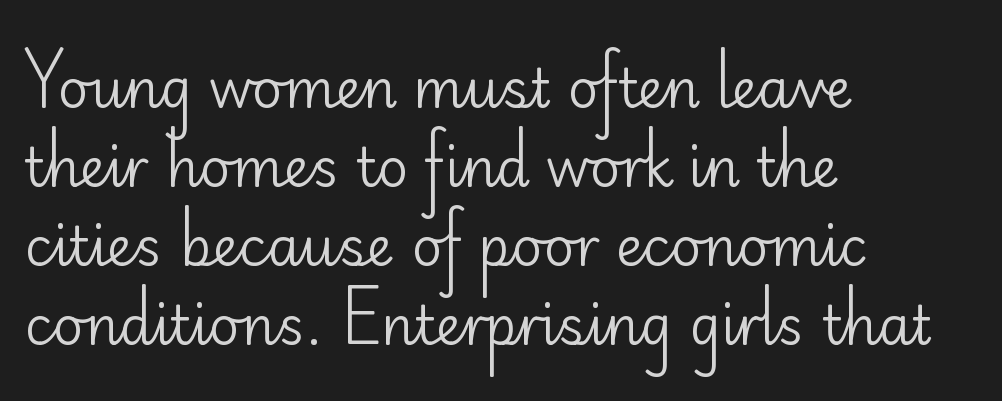
{"serif": "no", "italic": "no", "bold": "no", "weight": "regular", "width": "normal", "stroke_contrast": "low", "x_height": "small", "monospaced": "no", "underline": "no", "align": "left", "line_spacing": "normal", "line_spacing_ratio": 1.49, "letter_spacing": "normal", "letter_spacing_em": 0.0, "glyph_px": 53}
